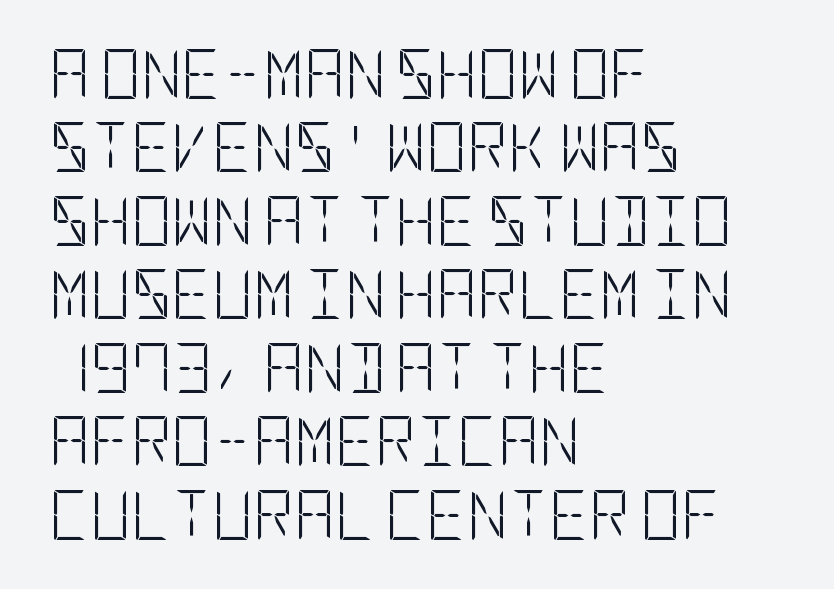
Q: Is the text bold? A: No.
Q: Is the text italic (slanted)? A: No, it is upright.
Q: Is the typeface a serif or a sans-serif typeface? A: Sans-serif.
Q: Is the text underlined? A: No.
Q: How is the paragraph aligned? A: Left-aligned.
Q: Is the spacing between letters normal or unusually wide? A: Normal.
Q: Is the spacing between lines tight, normal or loose? A: Normal.
Q: Width (condensed, normal, or wide)? A: Condensed.
Q: Stroke contrast? A: Low.
Q: x-height? A: Large.
